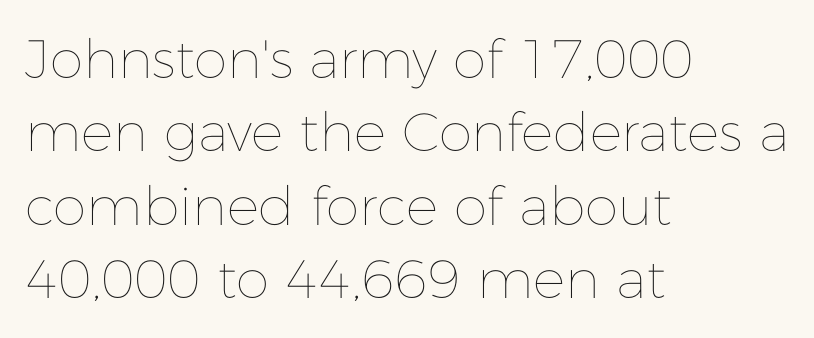
Stems and bowls with no extra thickness — not bold. Rendered with straight, roman letterforms. Layout note: lines flush left. Caption: standard tracking, unaltered. Descender tails drop into unmarked territory. How would I describe the line gaps? Plain and ordinary.
